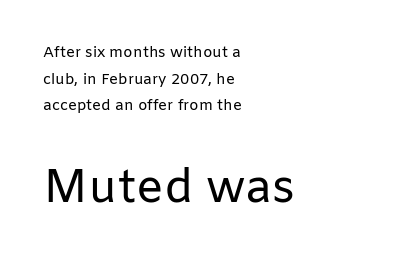
Q: Is the text bold? A: No.
Q: Is the text italic (slanted)? A: No, it is upright.
Q: Is the typeface a serif or a sans-serif typeface? A: Sans-serif.
Q: Is the text underlined? A: No.
Q: How is the paragraph aligned? A: Left-aligned.
Q: Is the spacing between letters normal or unusually wide? A: Normal.
Q: Which block of text is set in a larger size, the first (top) or the second (bottom)? A: The second (bottom) one.
Q: Width (condensed, normal, or wide)? A: Normal.
Q: Stroke contrast? A: Low.
Q: x-height? A: Medium.
Q: Monospaced? A: No.
